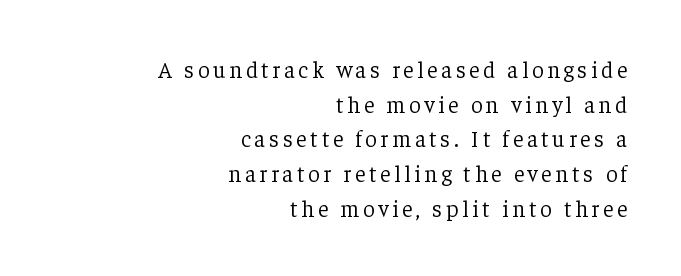
The rendering anchors every line to the right-hand side. Quick note: interline space is typical. The strokes are not fattened; the text isn't bold. A roman cut, with each character standing at attention. Check the space under the baseline: it is left empty.
